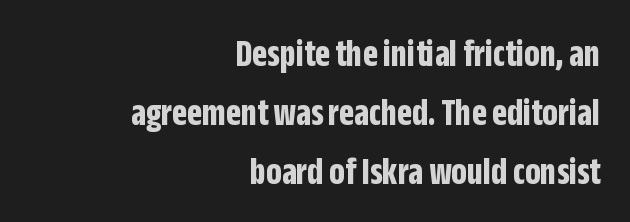
Q: Is the text bold? A: Yes.
Q: Is the text italic (slanted)? A: No, it is upright.
Q: Is the typeface a serif or a sans-serif typeface? A: Sans-serif.
Q: Is the text underlined? A: No.
Q: How is the paragraph aligned? A: Right-aligned.
Q: Is the spacing between letters normal or unusually wide? A: Normal.
Q: Is the spacing between lines tight, normal or loose? A: Normal.
Q: Width (condensed, normal, or wide)? A: Condensed.
Q: Stroke contrast? A: Low.
Q: x-height? A: Large.
Q: Monospaced? A: No.
